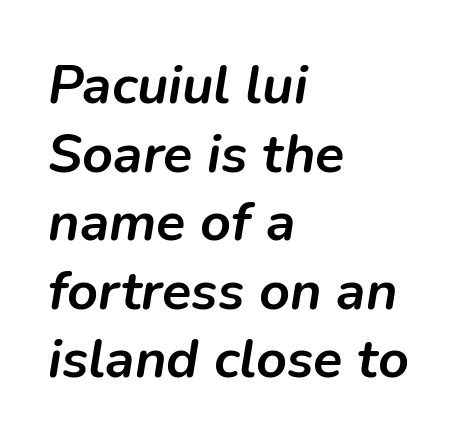
No word sits above an underline. Pretty heavy lettering here — definitely bold. Compared with typical body copy, the letter spacing here is the same. Think of a printed novel: that variable character pitch is what you see here.
